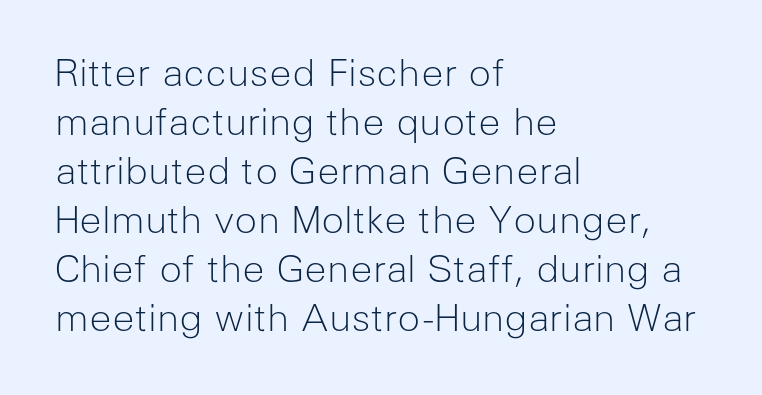
Every character sits straight up, as roman type does. The letters sit at their default tracking, neither squeezed nor spread. Visually the block forms a straight wall on the left and a jagged coastline on the right. This sample has the flowing, uneven cadence of proportional lettering.
